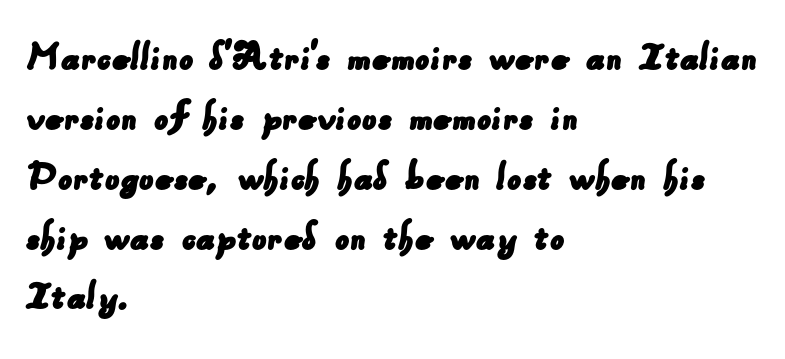
{"serif": "no", "width": "normal", "stroke_contrast": "low", "x_height": "small", "monospaced": "no", "underline": "no", "align": "left", "line_spacing": "normal", "line_spacing_ratio": 1.33, "letter_spacing": "normal", "letter_spacing_em": 0.0, "glyph_px": 45}
